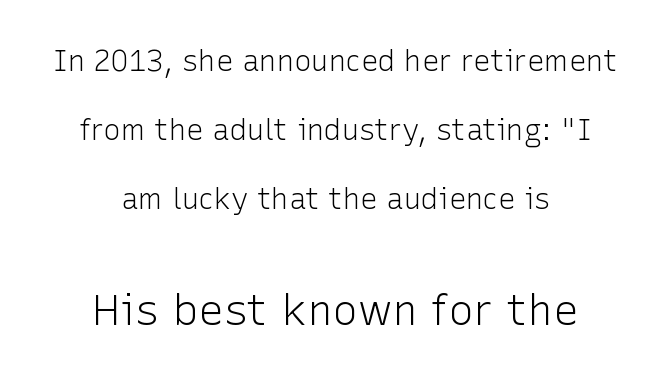
{"serif": "no", "italic": "no", "bold": "no", "weight": "light", "width": "normal", "stroke_contrast": "low", "x_height": "medium", "monospaced": "no", "underline": "no", "align": "center", "line_spacing": "loose", "line_spacing_ratio": 2.38, "letter_spacing": "normal", "letter_spacing_em": 0.0, "larger_block": "second", "size_ratio": 1.48, "glyph_px": 43}
